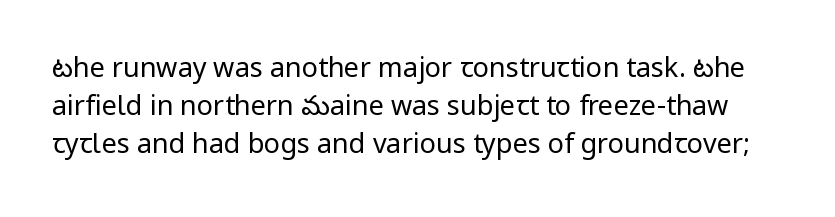
Nobody drew a line under any word here. Each stroke keeps to a modest, everyday thickness or less. The lettering holds an erect, upright posture throughout. Honestly, the row spacing looks completely unremarkable. Nothing unusual about the tracking: characters are spaced as the font intends.
